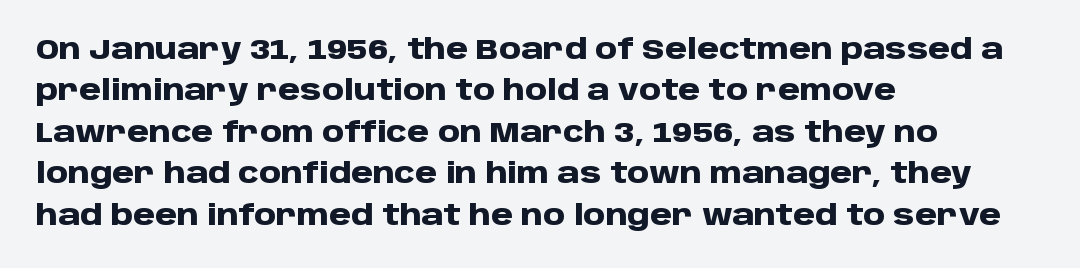
The image shows 28 px heavy sans-serif type, upright; set left-aligned, normal line spacing (1.48x), normal letter spacing, not underlined; low stroke contrast and a large x-height.
